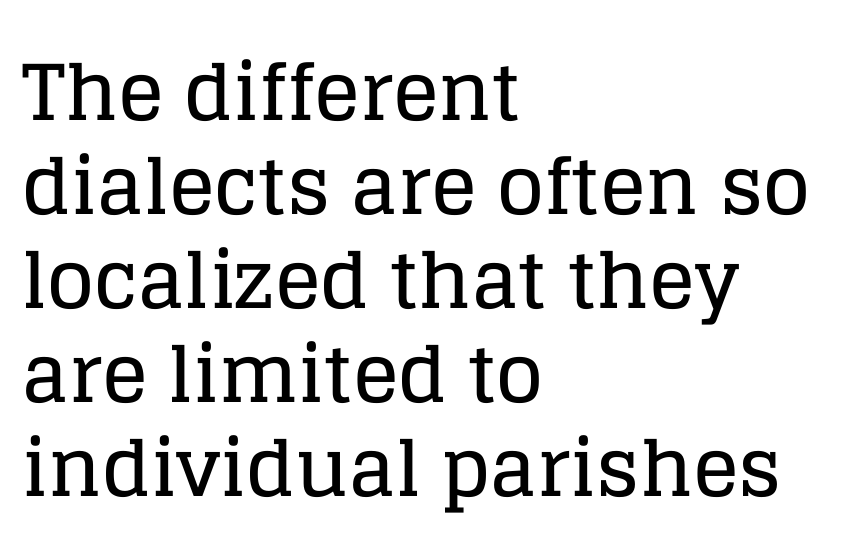
Q: Is the text italic (slanted)? A: No, it is upright.
Q: Is the typeface a serif or a sans-serif typeface? A: Serif.
Q: Is the text underlined? A: No.
Q: How is the paragraph aligned? A: Left-aligned.
Q: Is the spacing between letters normal or unusually wide? A: Normal.
Q: Width (condensed, normal, or wide)? A: Normal.
Q: Stroke contrast? A: Low.
Q: x-height? A: Large.
Q: Monospaced? A: No.
